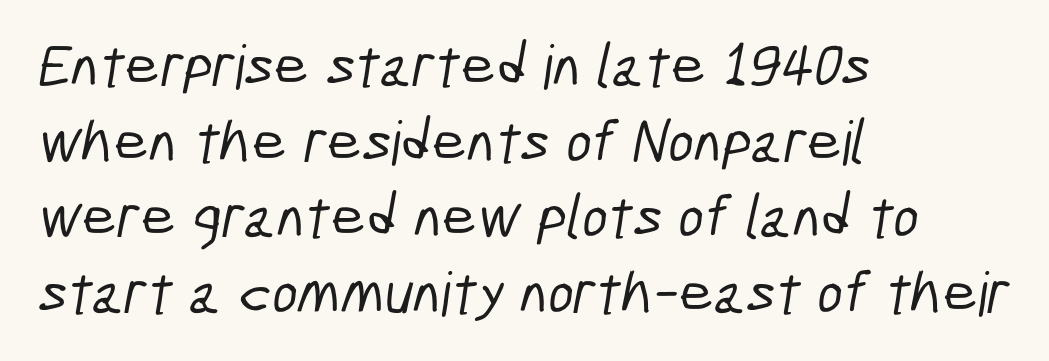
Q: Is the typeface a serif or a sans-serif typeface? A: Sans-serif.
Q: Is the text underlined? A: No.
Q: How is the paragraph aligned? A: Left-aligned.
Q: Is the spacing between letters normal or unusually wide? A: Normal.
Q: Width (condensed, normal, or wide)? A: Condensed.
Q: Stroke contrast? A: Low.
Q: x-height? A: Medium.
Q: Monospaced? A: No.
